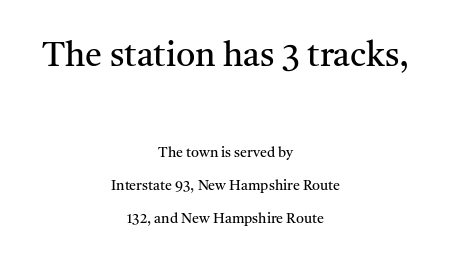
Q: Is the text bold? A: No.
Q: Is the text italic (slanted)? A: No, it is upright.
Q: Is the typeface a serif or a sans-serif typeface? A: Serif.
Q: Is the text underlined? A: No.
Q: How is the paragraph aligned? A: Centered.
Q: Is the spacing between letters normal or unusually wide? A: Normal.
Q: Is the spacing between lines tight, normal or loose? A: Loose.
Q: Which block of text is set in a larger size, the first (top) or the second (bottom)? A: The first (top) one.
Q: Width (condensed, normal, or wide)? A: Normal.
Q: Stroke contrast? A: Medium.
Q: x-height? A: Medium.
Q: Monospaced? A: No.
